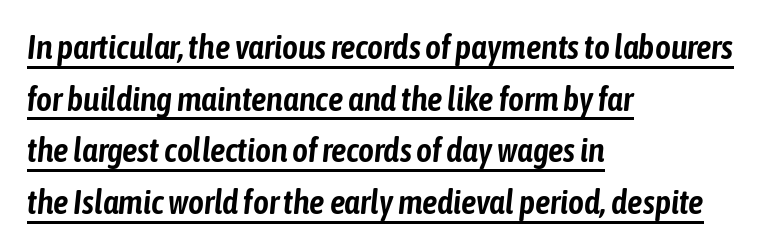
{"italic": "yes", "lean": "right", "slant_degrees": 6, "width": "condensed", "stroke_contrast": "low", "x_height": "medium", "monospaced": "no", "underline": "yes", "align": "left", "line_spacing": "normal", "line_spacing_ratio": 1.52, "letter_spacing": "normal", "letter_spacing_em": 0.0, "glyph_px": 34}
